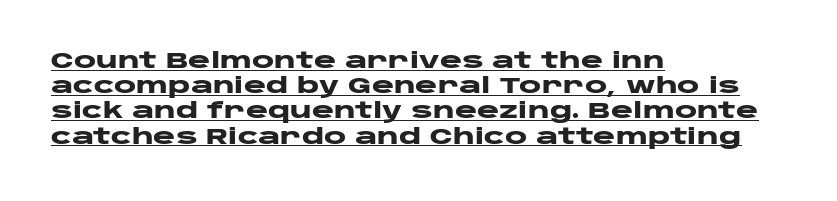
{"italic": "no", "bold": "yes", "underline": "yes", "align": "left", "line_spacing_ratio": 1.2, "letter_spacing": "normal", "letter_spacing_em": 0.0, "glyph_px": 21}
